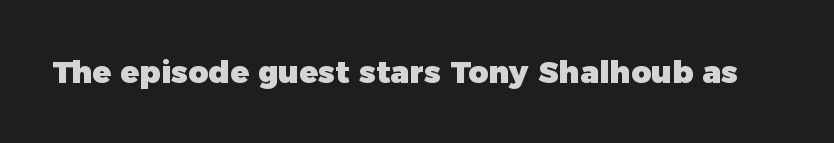
Think of a printed novel: that variable character pitch is what you see here. A roman cut, with each character standing at attention. The designer went with a sans here, leaving each stem footless. Anything drawn beneath the words? Only blank space. Characters follow at the spacing the type designer built in. The passage shown is emphatically bold.
